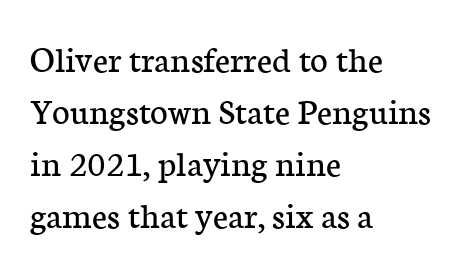
Vertical strokes here are truly vertical. This is serif lettering, the kind often seen in printed books. No heavy texture on the line: the type isn't bold. Each word holds together tightly as a unit, with standard inter-letter gaps. The string is rendered with underlining switched off. A normal amount of white space separates one row of letters from the next.
